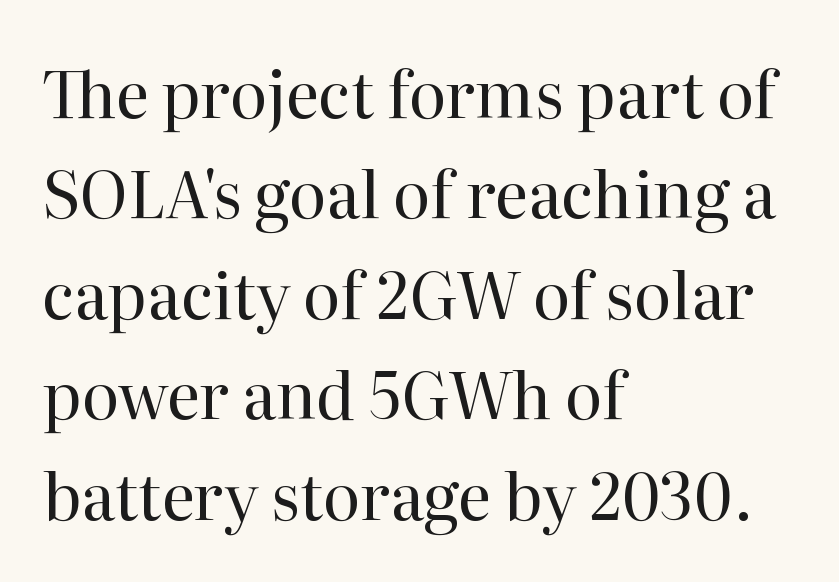
The image shows 64 px regular-weight serif type, upright; set left-aligned, normal line spacing (1.57x), normal letter spacing, not underlined; high stroke contrast and a medium x-height.
